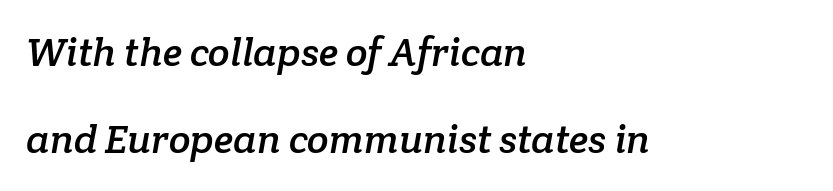
{"serif": "yes", "width": "normal", "stroke_contrast": "low", "x_height": "medium", "monospaced": "no", "underline": "no", "align": "left", "line_spacing": "loose", "line_spacing_ratio": 2.17, "letter_spacing": "normal", "letter_spacing_em": 0.0, "glyph_px": 40}
